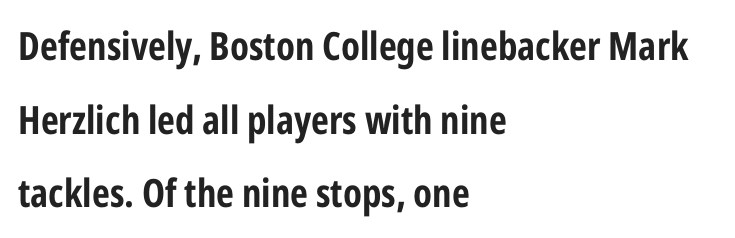
Q: Is the text bold? A: Yes.
Q: Is the text italic (slanted)? A: No, it is upright.
Q: Is the typeface a serif or a sans-serif typeface? A: Sans-serif.
Q: Is the text underlined? A: No.
Q: How is the paragraph aligned? A: Left-aligned.
Q: Is the spacing between letters normal or unusually wide? A: Normal.
Q: Width (condensed, normal, or wide)? A: Condensed.
Q: Stroke contrast? A: Low.
Q: x-height? A: Medium.
Q: Monospaced? A: No.
